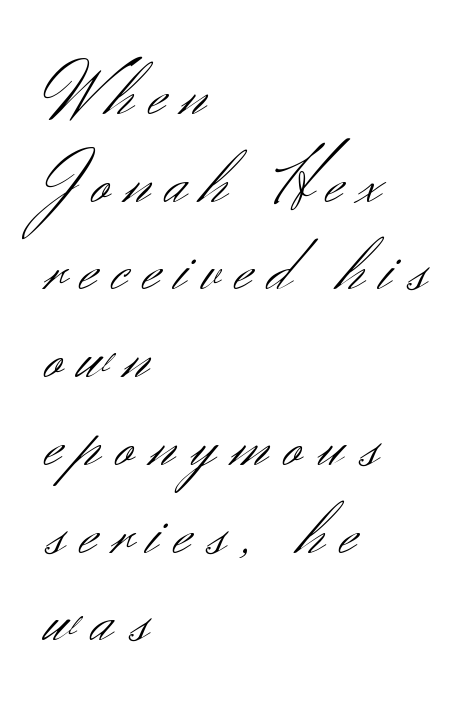
Q: Is the text bold? A: No.
Q: Is the text italic (slanted)? A: Yes.
Q: Is the typeface a serif or a sans-serif typeface? A: Sans-serif.
Q: Is the text underlined? A: No.
Q: How is the paragraph aligned? A: Left-aligned.
Q: Is the spacing between letters normal or unusually wide? A: Unusually wide.
Q: Width (condensed, normal, or wide)? A: Normal.
Q: Stroke contrast? A: Medium.
Q: x-height? A: Small.
Q: Monospaced? A: No.
